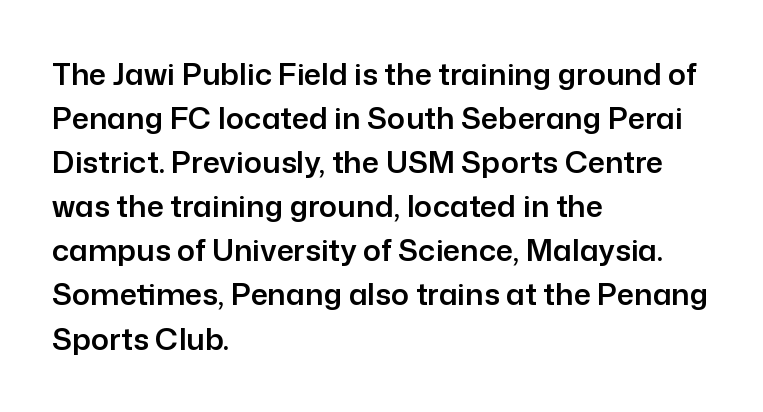
Q: Is the text italic (slanted)? A: No, it is upright.
Q: Is the typeface a serif or a sans-serif typeface? A: Sans-serif.
Q: Is the text underlined? A: No.
Q: How is the paragraph aligned? A: Left-aligned.
Q: Is the spacing between letters normal or unusually wide? A: Normal.
Q: Is the spacing between lines tight, normal or loose? A: Normal.
Q: Width (condensed, normal, or wide)? A: Normal.
Q: Stroke contrast? A: Low.
Q: x-height? A: Medium.
Q: Monospaced? A: No.
